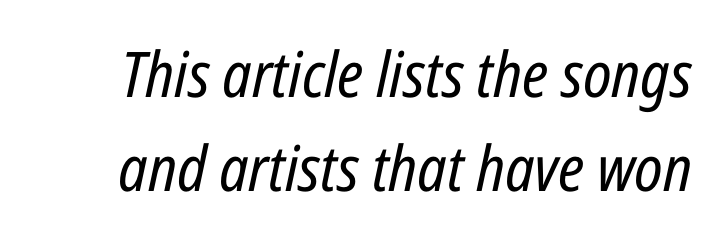
Q: Is the text bold? A: No.
Q: Is the text italic (slanted)? A: Yes, it leans right by about 12 degrees.
Q: Is the text underlined? A: No.
Q: Is the spacing between letters normal or unusually wide? A: Normal.
Q: Is the spacing between lines tight, normal or loose? A: Normal.
Q: Width (condensed, normal, or wide)? A: Condensed.
Q: Stroke contrast? A: Low.
Q: x-height? A: Medium.
Q: Monospaced? A: No.
